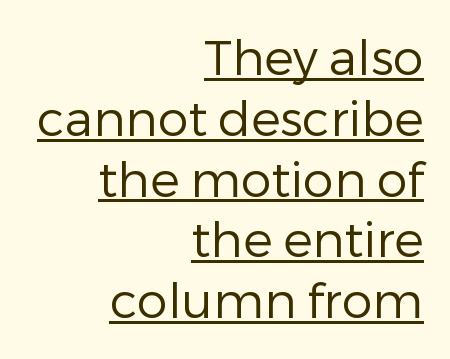
This rendering employs a face without finishing strokes, i.e., a sans-serif. Here the designer chose a conventional face with non-uniform glyph widths. The typeface has the unassuming heft of standard copy or less. These lines were composed using upright roman letters. A typesetter would call this zero additional tracking. Horizontal alignment here is rightward, an uncommon choice for prose.
